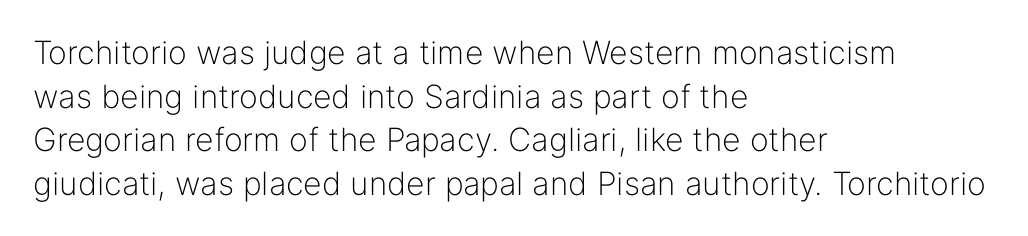
{"serif": "no", "italic": "no", "bold": "no", "weight": "light", "width": "normal", "stroke_contrast": "low", "x_height": "medium", "monospaced": "no", "underline": "no", "align": "left", "line_spacing": "normal", "line_spacing_ratio": 1.36, "letter_spacing": "normal", "letter_spacing_em": 0.0, "glyph_px": 32}
